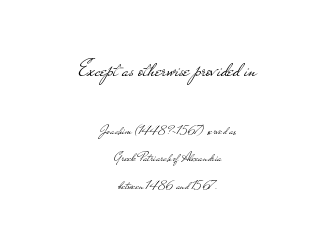
{"bold": "no", "underline": "no", "align": "center", "line_spacing": "loose", "line_spacing_ratio": 1.98, "letter_spacing": "normal", "letter_spacing_em": 0.0, "larger_block": "first", "size_ratio": 1.71, "glyph_px": 24}
